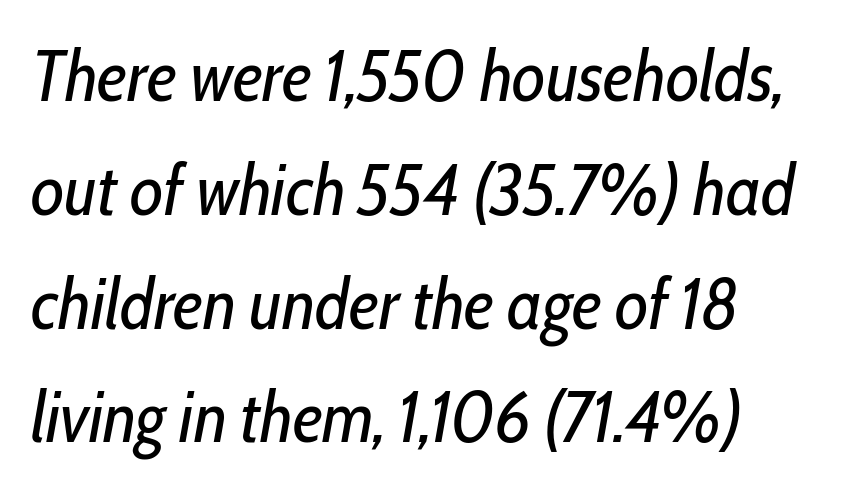
Q: Is the text bold? A: No.
Q: Is the text italic (slanted)? A: Yes, it leans right by about 10 degrees.
Q: Is the text underlined? A: No.
Q: Is the spacing between letters normal or unusually wide? A: Normal.
Q: Is the spacing between lines tight, normal or loose? A: Normal.
Q: Width (condensed, normal, or wide)? A: Condensed.
Q: Stroke contrast? A: Low.
Q: x-height? A: Medium.
Q: Monospaced? A: No.
